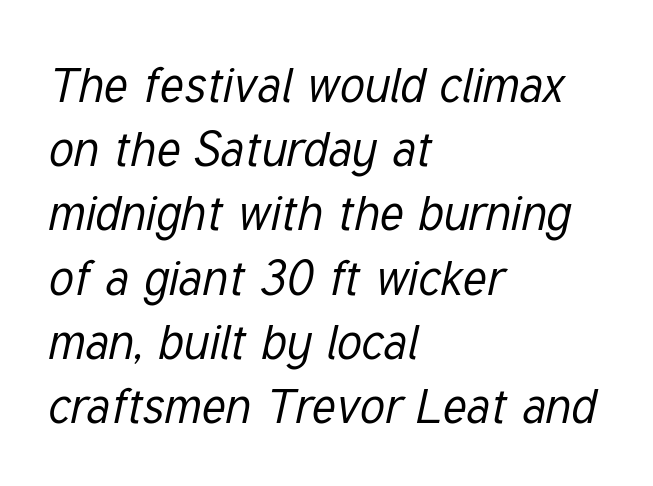
The image shows 49 px regular-weight, condensed type, italic (leaning right); set left-aligned, normal line spacing (1.31x), normal letter spacing, not underlined; low stroke contrast and a medium x-height.
